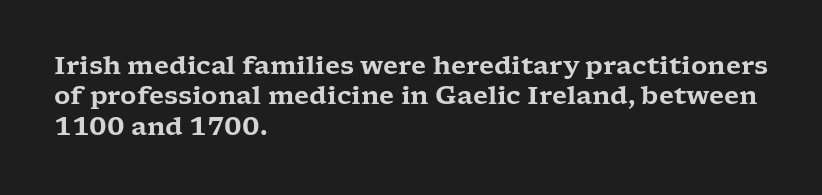
{"italic": "no", "underline": "no", "align": "left", "line_spacing_ratio": 1.22, "letter_spacing": "normal", "letter_spacing_em": 0.0, "glyph_px": 25}
